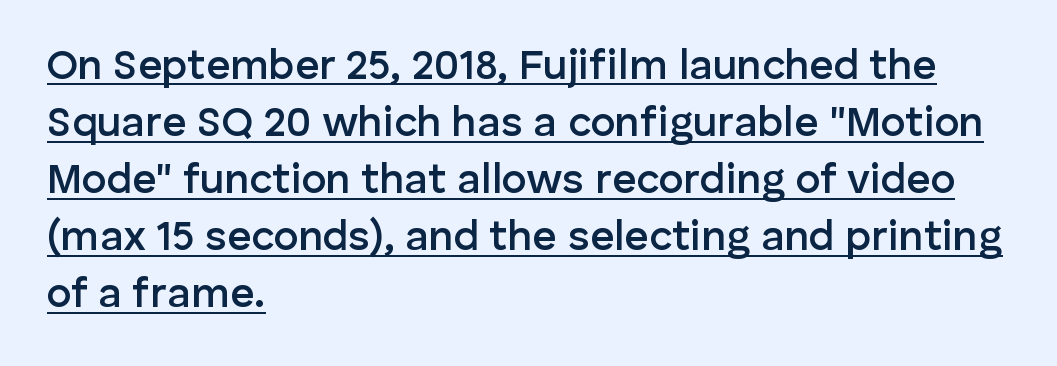
The face used here appears with an underline applied. These words are printed semibold, heavier than regular yet not bold. Is this a fixed-width face? No — the glyphs have proportional, varying widths. If you drew a line through each stem, it would be perfectly vertical. Normally led — the rows are evenly, conventionally spaced. All the whitespace from short lines collects on the right.
